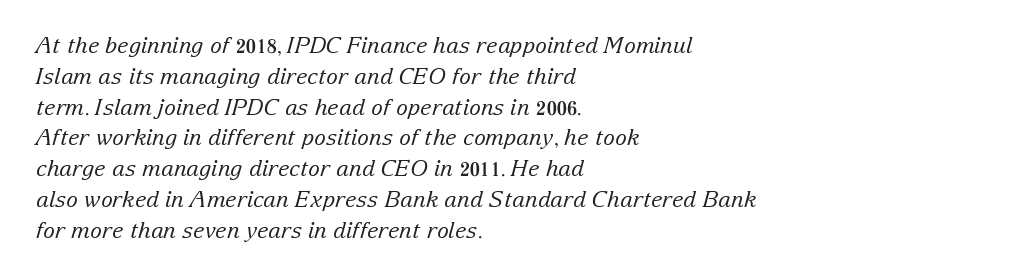
{"italic": "yes", "lean": "right", "slant_degrees": 15, "bold": "no", "underline": "no", "align": "left", "line_spacing": "normal", "line_spacing_ratio": 1.4, "letter_spacing": "normal", "letter_spacing_em": 0.0, "glyph_px": 22}
